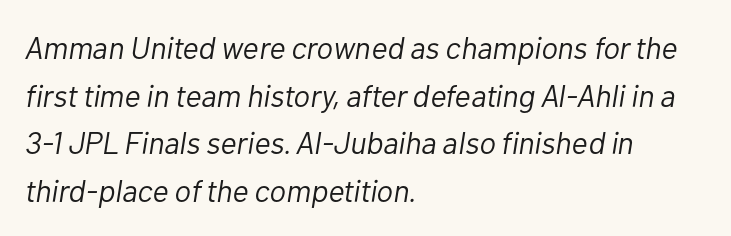
Q: Is the text bold? A: No.
Q: Is the text italic (slanted)? A: Yes, it leans right by about 10 degrees.
Q: Is the text underlined? A: No.
Q: How is the paragraph aligned? A: Left-aligned.
Q: Is the spacing between letters normal or unusually wide? A: Normal.
Q: Is the spacing between lines tight, normal or loose? A: Normal.
Q: Width (condensed, normal, or wide)? A: Normal.
Q: Stroke contrast? A: Low.
Q: x-height? A: Medium.
Q: Monospaced? A: No.
